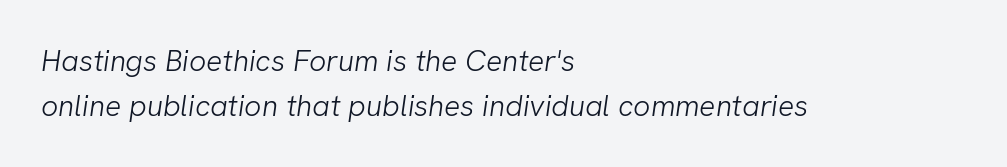
{"serif": "no", "bold": "no", "weight": "light", "width": "normal", "stroke_contrast": "low", "x_height": "medium", "monospaced": "no", "underline": "no", "align": "left", "line_spacing": "normal", "line_spacing_ratio": 1.5, "letter_spacing": "normal", "letter_spacing_em": 0.0, "glyph_px": 30}
